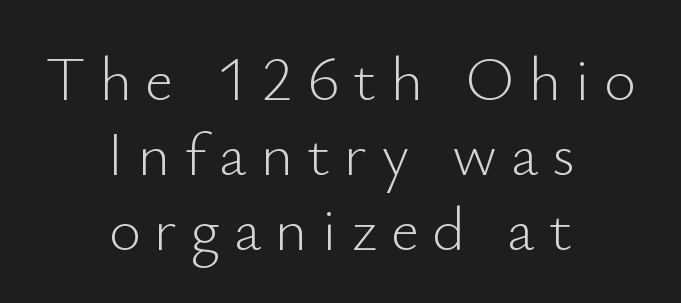
Q: Is the text bold? A: No.
Q: Is the text italic (slanted)? A: No, it is upright.
Q: Is the typeface a serif or a sans-serif typeface? A: Sans-serif.
Q: Is the text underlined? A: No.
Q: How is the paragraph aligned? A: Centered.
Q: Is the spacing between letters normal or unusually wide? A: Unusually wide.
Q: Width (condensed, normal, or wide)? A: Normal.
Q: Stroke contrast? A: Low.
Q: x-height? A: Small.
Q: Monospaced? A: No.
